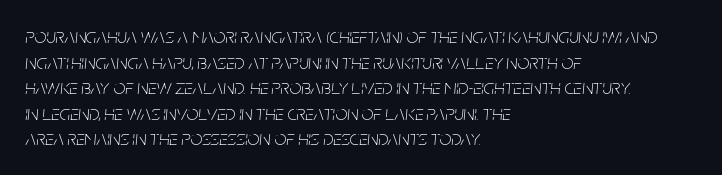
Q: Is the text bold? A: No.
Q: Is the text italic (slanted)? A: Yes, it leans right by about 5 degrees.
Q: Is the text underlined? A: No.
Q: How is the paragraph aligned? A: Left-aligned.
Q: Is the spacing between letters normal or unusually wide? A: Normal.
